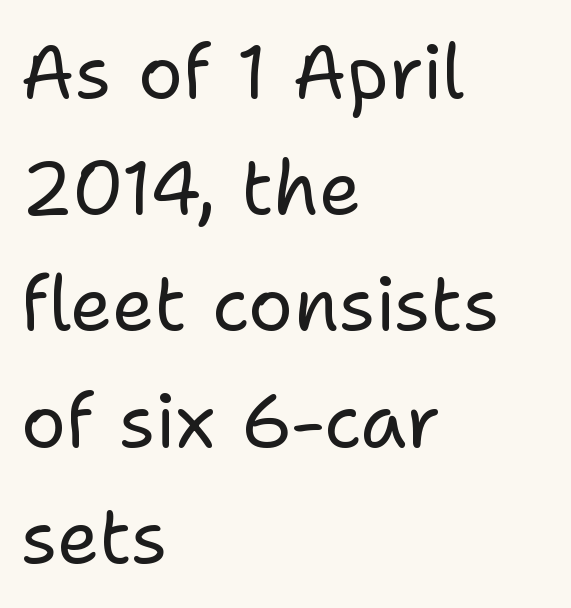
The image shows 75 px regular-weight sans-serif type, upright; set left-aligned, normal line spacing (1.55x), normal letter spacing, not underlined; low stroke contrast and a medium x-height.
